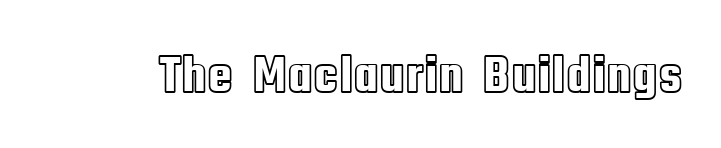
The image shows 53 px condensed type, upright; set normal letter spacing, not underlined; a large x-height.
